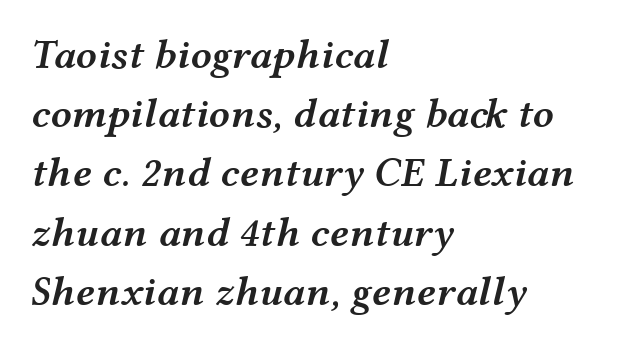
The image shows 42 px semibold, wide type, italic (leaning right); set left-aligned, normal line spacing (1.41x), normal letter spacing, not underlined; medium stroke contrast and a medium x-height.
